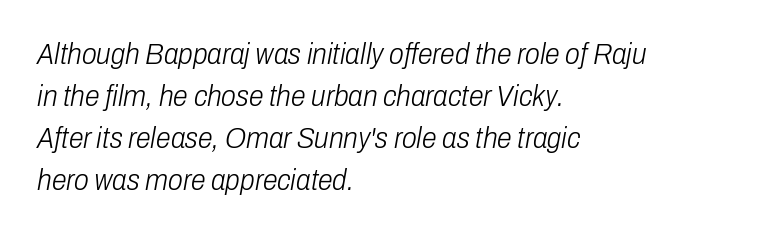
Descenders hang freely into open space. Is this a fixed-width face? No — the glyphs have proportional, varying widths. Weight: in the light-to-regular range. How would I describe the line gaps? Plain and ordinary.
